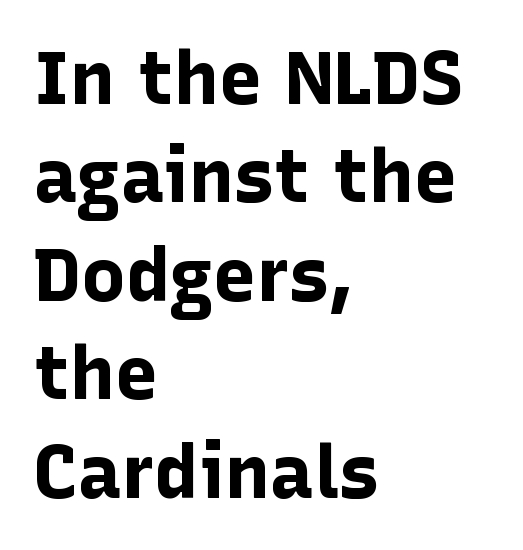
The image shows 74 px bold sans-serif type, upright; set left-aligned, normal line spacing (1.33x), normal letter spacing, not underlined; low stroke contrast and a medium x-height.
